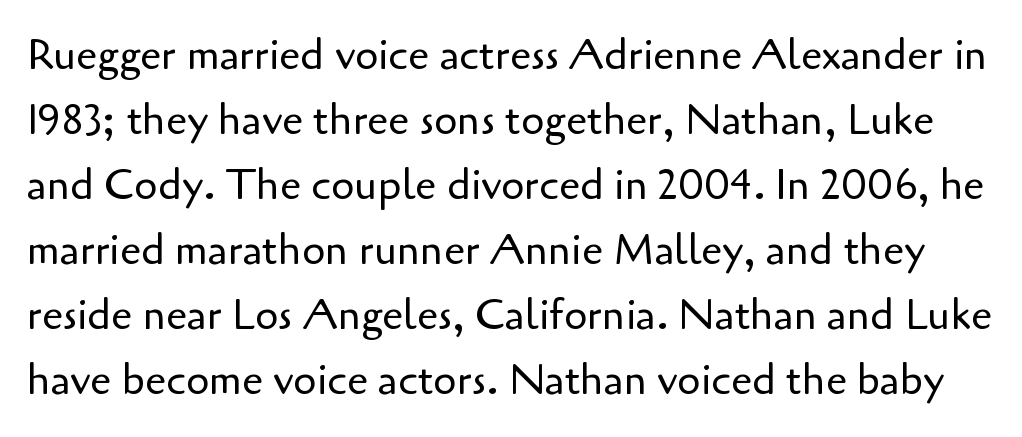
Q: Is the text bold? A: No.
Q: Is the text italic (slanted)? A: No, it is upright.
Q: Is the typeface a serif or a sans-serif typeface? A: Sans-serif.
Q: Is the text underlined? A: No.
Q: Is the spacing between letters normal or unusually wide? A: Normal.
Q: Is the spacing between lines tight, normal or loose? A: Normal.
Q: Width (condensed, normal, or wide)? A: Normal.
Q: Stroke contrast? A: Low.
Q: x-height? A: Small.
Q: Monospaced? A: No.
